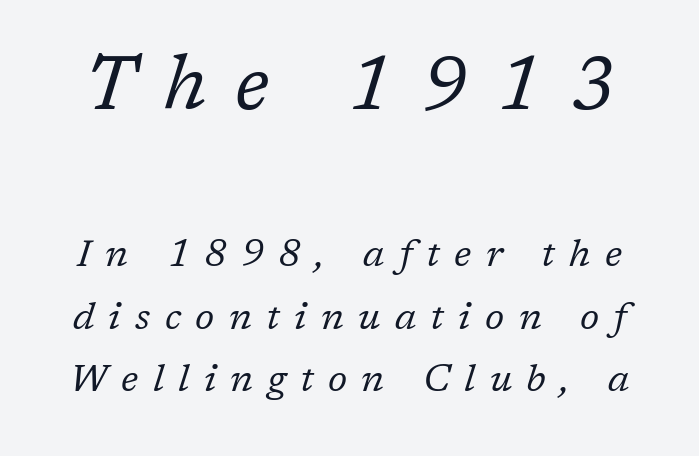
{"serif": "yes", "italic": "yes", "lean": "right", "slant_degrees": 17, "bold": "no", "weight": "regular", "width": "normal", "stroke_contrast": "low", "x_height": "medium", "monospaced": "no", "underline": "no", "line_spacing": "normal", "line_spacing_ratio": 1.64, "letter_spacing": "wide", "letter_spacing_em": 0.38, "larger_block": "first", "size_ratio": 2.0, "glyph_px": 76}
